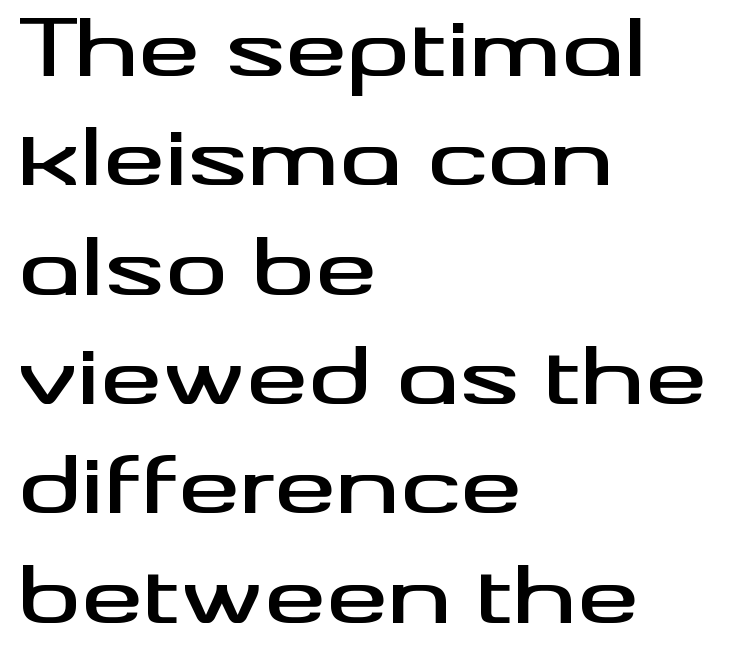
Q: Is the text italic (slanted)? A: No, it is upright.
Q: Is the typeface a serif or a sans-serif typeface? A: Sans-serif.
Q: Is the text underlined? A: No.
Q: How is the paragraph aligned? A: Left-aligned.
Q: Is the spacing between letters normal or unusually wide? A: Normal.
Q: Is the spacing between lines tight, normal or loose? A: Normal.
Q: Width (condensed, normal, or wide)? A: Wide.
Q: Stroke contrast? A: Medium.
Q: x-height? A: Small.
Q: Monospaced? A: No.
